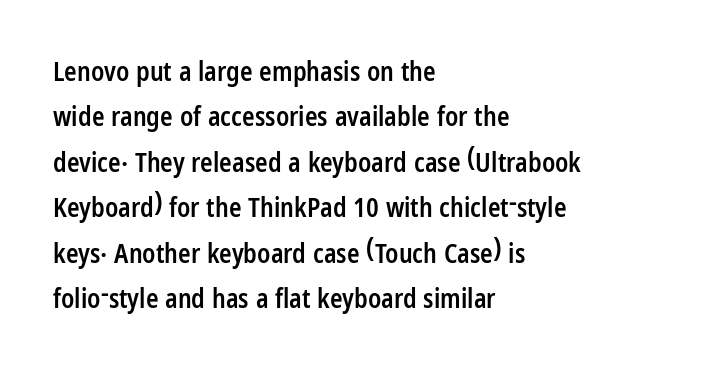
The image shows 26 px text type, upright; set left-aligned, line spacing 1.75x, normal letter spacing, not underlined.
